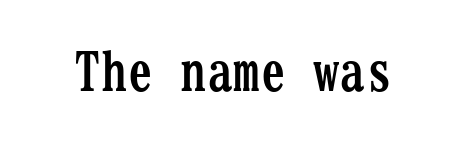
Bare-footed words on every line. The line texture is even and compact thanks to regular tracking. The strokes are fattened all the way to bold. Each letter, wide or thin by design, is forced into the same width here. Font category for this specimen: serif. A typesetter would mark this as roman, not italic.
